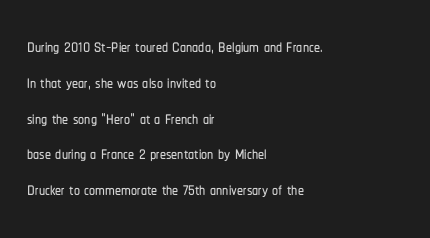
The image shows 24 px text type, upright; set left-aligned, normal line spacing (1.49x), normal letter spacing, not underlined.
